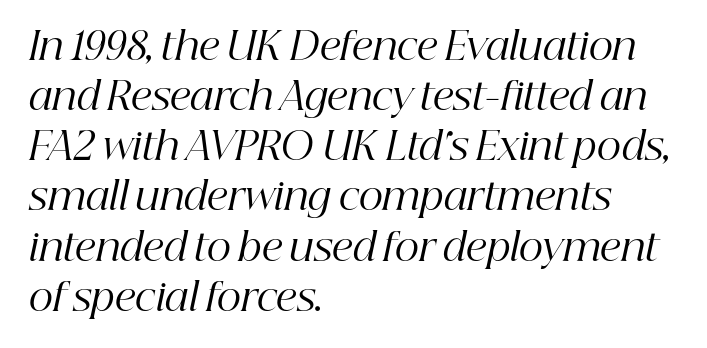
The image shows 38 px regular-weight serif type, italic (leaning right); set left-aligned, normal line spacing (1.32x), normal letter spacing, not underlined; high stroke contrast and a medium x-height.
